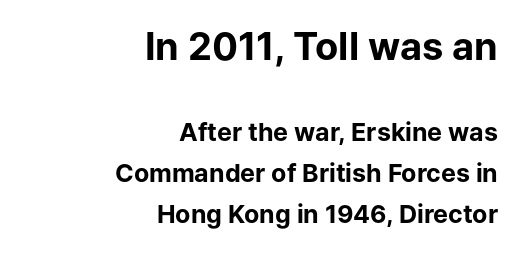
The image shows 38 px bold sans-serif type, upright; set right-aligned, normal line spacing (1.64x), normal letter spacing, not underlined; the first (top) block is 1.52x larger; low stroke contrast and a medium x-height.
